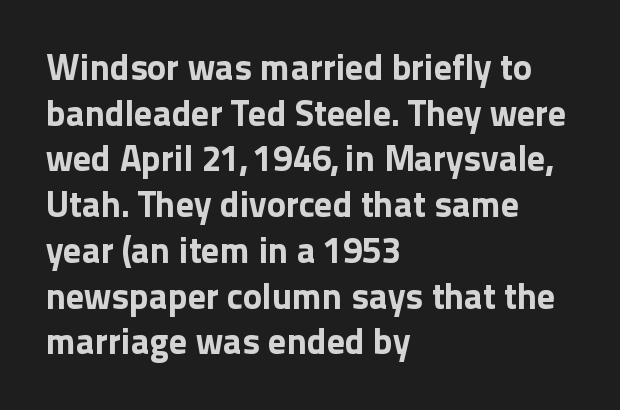
The image shows 36 px bold sans-serif type, upright; set left-aligned, normal line spacing (1.27x), normal letter spacing, not underlined; a medium x-height.
